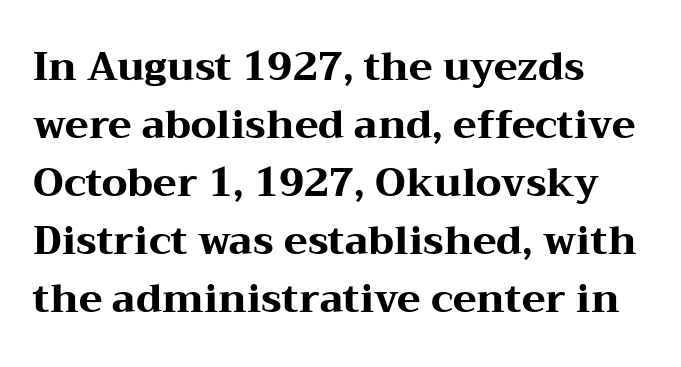
Each letter's strokes conclude with small projecting serifs. Left-aligned paragraph, ragged on the right. Regular leading. Each letter keeps its own natural width here, so spacing adapts to shape. Is the letter spacing exaggerated? No — it looks like the ordinary default.
